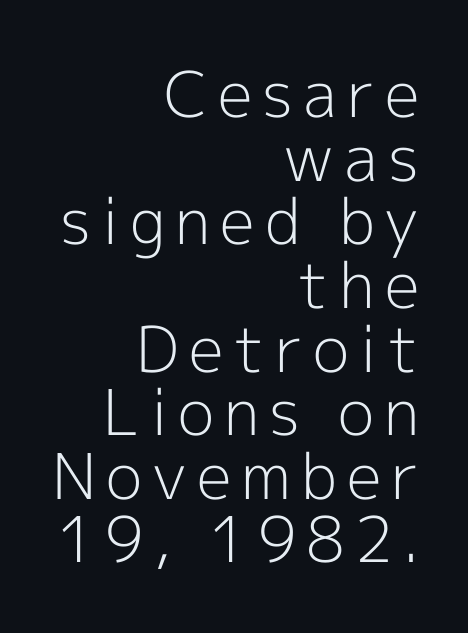
Q: Is the text bold? A: No.
Q: Is the text italic (slanted)? A: No, it is upright.
Q: Is the typeface a serif or a sans-serif typeface? A: Sans-serif.
Q: Is the text underlined? A: No.
Q: How is the paragraph aligned? A: Right-aligned.
Q: Is the spacing between lines tight, normal or loose? A: Tight.
Q: Width (condensed, normal, or wide)? A: Normal.
Q: x-height? A: Medium.
Q: Monospaced? A: No.
